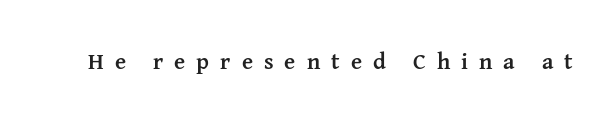
{"italic": "no", "bold": "yes", "underline": "no", "letter_spacing": "wide", "letter_spacing_em": 0.48, "glyph_px": 23}
